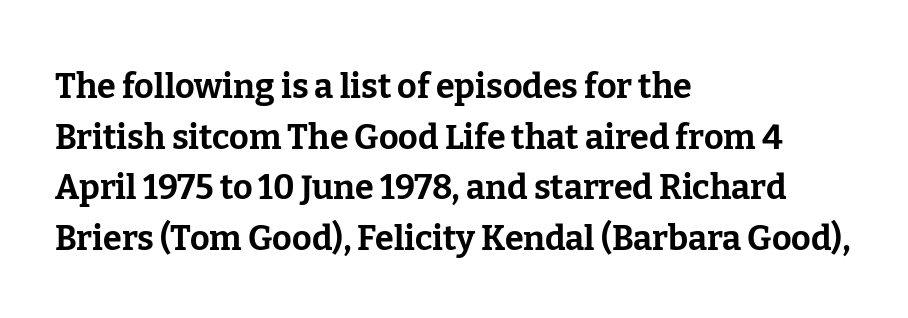
{"serif": "yes", "italic": "no", "bold": "yes", "weight": "bold", "width": "normal", "stroke_contrast": "low", "x_height": "medium", "monospaced": "no", "underline": "no", "align": "left", "line_spacing": "normal", "line_spacing_ratio": 1.49, "letter_spacing": "normal", "letter_spacing_em": 0.0, "glyph_px": 34}
